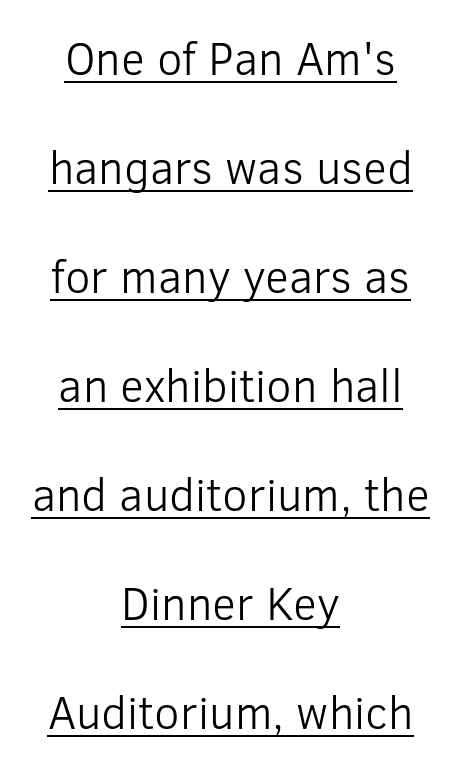
Weight: in the light-to-regular range. The letters stand upright; this is a roman face. The passage shown is typed in a proportional face where columns would drift. Leading is clearly above the norm, producing a sparse column. Each line is balanced around a shared central axis. What decoration does the sample have? An underline.
